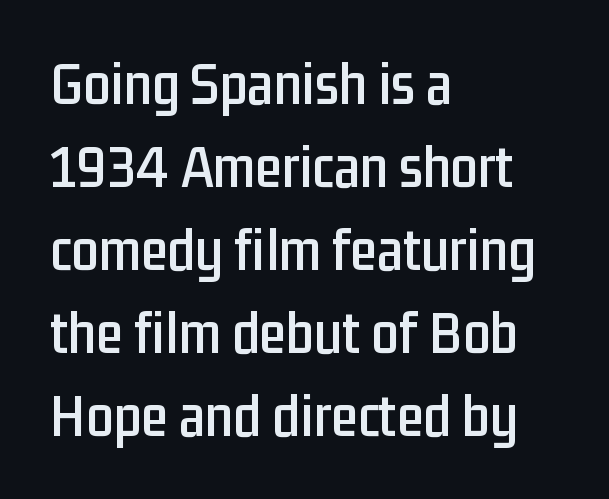
The image shows 61 px condensed sans-serif type, upright; set left-aligned, normal line spacing (1.36x), normal letter spacing, not underlined; low stroke contrast and a medium x-height.
